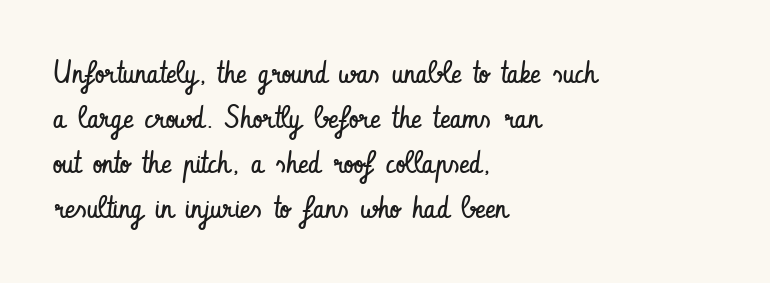
{"serif": "no", "italic": "no", "bold": "no", "weight": "regular", "width": "condensed", "stroke_contrast": "low", "x_height": "small", "monospaced": "no", "underline": "no", "align": "left", "line_spacing": "normal", "line_spacing_ratio": 1.45, "letter_spacing": "normal", "letter_spacing_em": 0.0, "glyph_px": 31}
